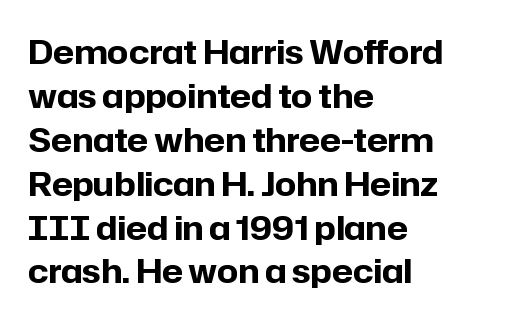
{"serif": "no", "italic": "no", "bold": "yes", "weight": "bold", "width": "normal", "stroke_contrast": "low", "x_height": "medium", "monospaced": "no", "underline": "no", "align": "left", "line_spacing": "normal", "line_spacing_ratio": 1.33, "letter_spacing": "normal", "letter_spacing_em": 0.0, "glyph_px": 33}
